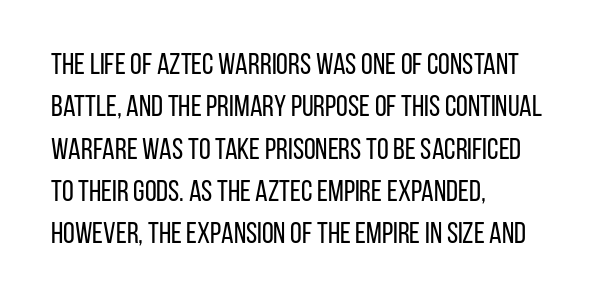
Note the varied advance widths — an 'i' is clearly narrower than an 'm'. In CSS terms this would be text-align: left. You could call the tracking neutral — neither tight nor loose. If you drew a line through each stem, it would be perfectly vertical. Any mark beneath the type? The region is blank. This sample uses a sans-serif face.
